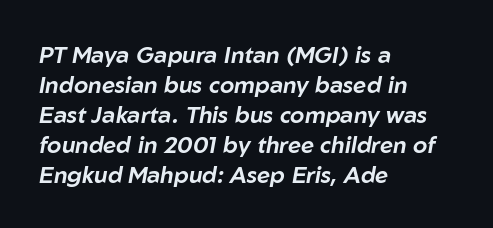
Q: Is the text italic (slanted)? A: Yes, it leans right by about 10 degrees.
Q: Is the text underlined? A: No.
Q: How is the paragraph aligned? A: Left-aligned.
Q: Is the spacing between letters normal or unusually wide? A: Normal.
Q: Is the spacing between lines tight, normal or loose? A: Normal.
